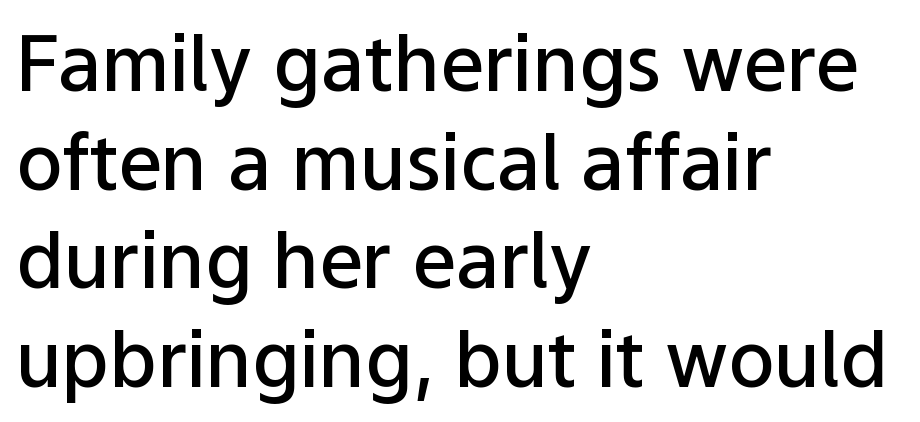
The image shows 77 px semibold sans-serif type, upright; set left-aligned, normal line spacing (1.28x), normal letter spacing, not underlined; low stroke contrast and a medium x-height.
